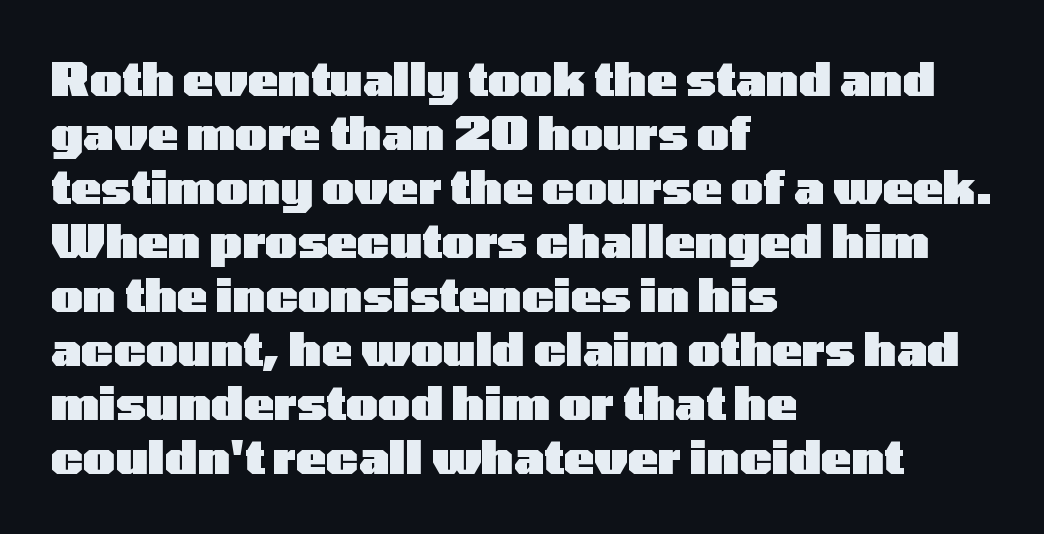
Notice how the passage keeps a crisp vertical edge on the left only. Look at the tracking — it's just the regular setting, nothing added. The typeface chosen for these lines omits serifs. Does the lettering tilt? It doesn't — this is upright. Decoration check: the copy has no underline. Every letter is thick-stroked: bold, no question.
